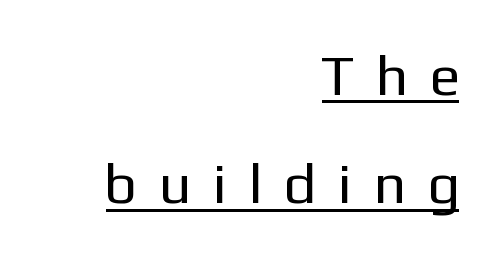
Q: Is the text bold? A: No.
Q: Is the text italic (slanted)? A: No, it is upright.
Q: Is the typeface a serif or a sans-serif typeface? A: Sans-serif.
Q: Is the text underlined? A: Yes.
Q: How is the paragraph aligned? A: Right-aligned.
Q: Is the spacing between letters normal or unusually wide? A: Unusually wide.
Q: Is the spacing between lines tight, normal or loose? A: Loose.
Q: Width (condensed, normal, or wide)? A: Normal.
Q: Stroke contrast? A: Low.
Q: x-height? A: Medium.
Q: Monospaced? A: No.
